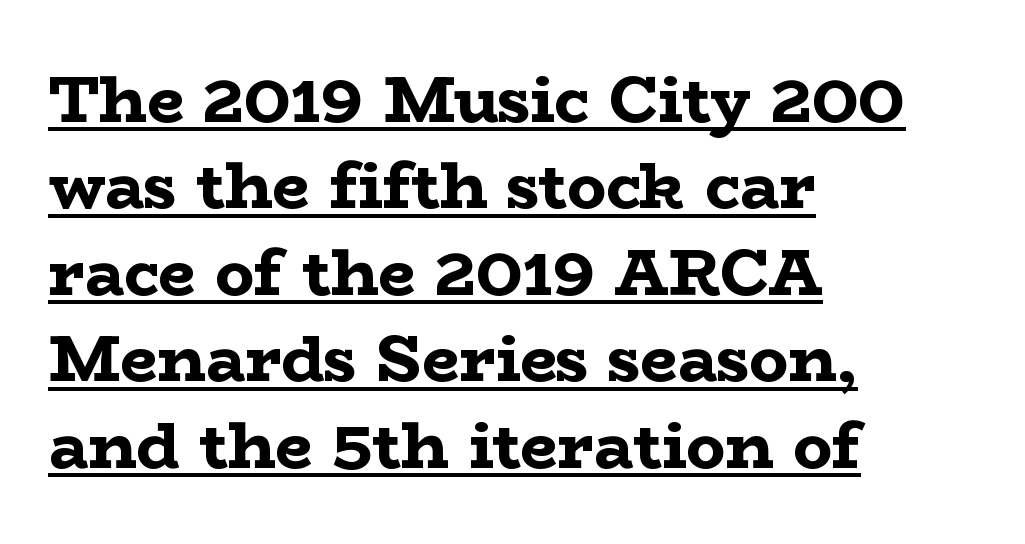
The image shows 65 px bold, wide serif type, upright; set left-aligned, normal line spacing (1.33x), normal letter spacing, underlined; low stroke contrast and a medium x-height.
